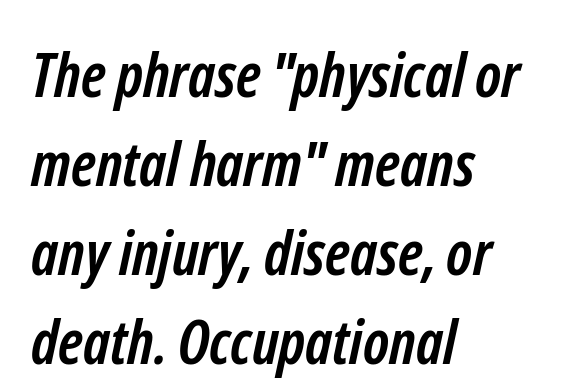
The image shows 61 px semibold, condensed sans-serif type; set left-aligned, normal line spacing (1.46x), normal letter spacing, not underlined; low stroke contrast and a medium x-height.
